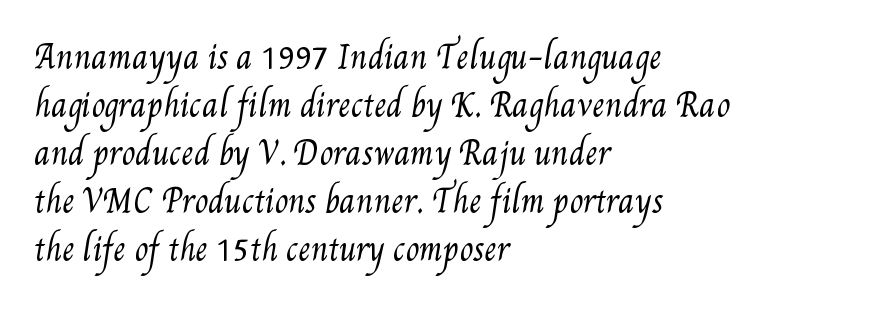
Q: Is the text bold? A: No.
Q: Is the text underlined? A: No.
Q: How is the paragraph aligned? A: Left-aligned.
Q: Is the spacing between letters normal or unusually wide? A: Normal.
Q: Is the spacing between lines tight, normal or loose? A: Normal.
Q: Width (condensed, normal, or wide)? A: Condensed.
Q: Stroke contrast? A: Medium.
Q: x-height? A: Small.
Q: Monospaced? A: No.
